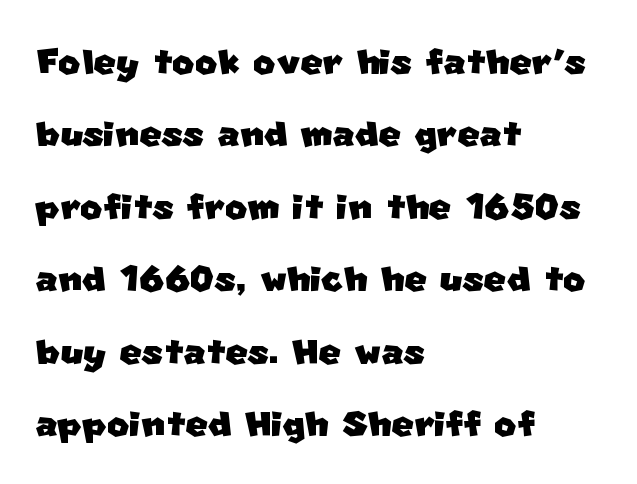
Q: Is the typeface a serif or a sans-serif typeface? A: Sans-serif.
Q: Is the text underlined? A: No.
Q: How is the paragraph aligned? A: Left-aligned.
Q: Is the spacing between letters normal or unusually wide? A: Normal.
Q: Is the spacing between lines tight, normal or loose? A: Normal.
Q: Width (condensed, normal, or wide)? A: Normal.
Q: Stroke contrast? A: Low.
Q: x-height? A: Large.
Q: Monospaced? A: No.
